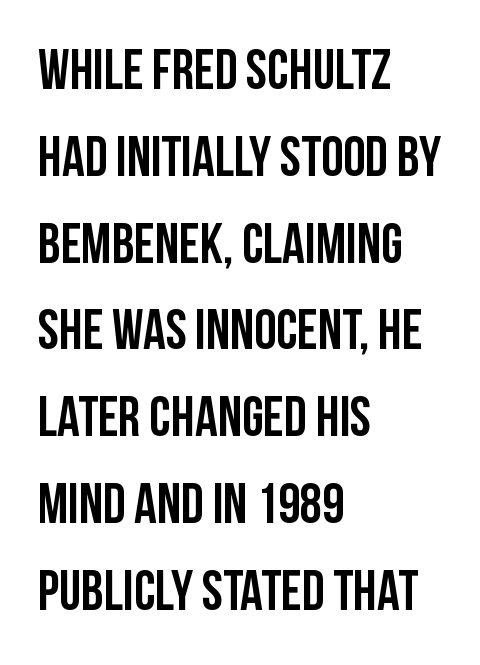
The image shows 56 px condensed sans-serif type, upright; set left-aligned, normal line spacing (1.55x), normal letter spacing, not underlined; low stroke contrast and a large x-height.
